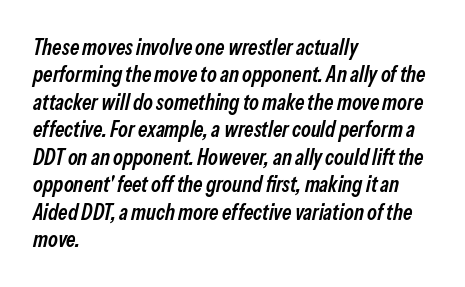
Q: Is the text bold? A: Semi-bold.
Q: Is the text italic (slanted)? A: Yes, it leans right by about 13 degrees.
Q: Is the text underlined? A: No.
Q: How is the paragraph aligned? A: Left-aligned.
Q: Is the spacing between letters normal or unusually wide? A: Normal.
Q: Is the spacing between lines tight, normal or loose? A: Normal.
